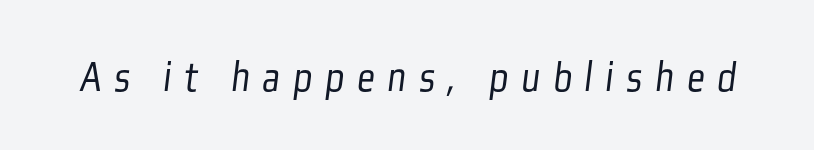
{"serif": "no", "bold": "no", "weight": "light", "width": "condensed", "stroke_contrast": "low", "x_height": "medium", "monospaced": "no", "underline": "no", "letter_spacing": "wide", "letter_spacing_em": 0.29, "glyph_px": 44}
